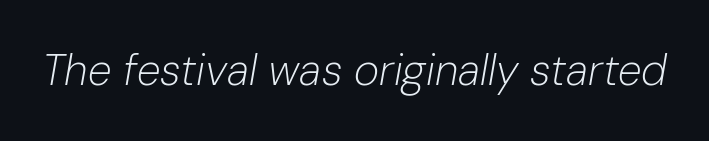
Q: Is the text bold? A: No.
Q: Is the text italic (slanted)? A: Yes, it leans right by about 10 degrees.
Q: Is the text underlined? A: No.
Q: Is the spacing between letters normal or unusually wide? A: Normal.
Q: Width (condensed, normal, or wide)? A: Normal.
Q: Stroke contrast? A: Low.
Q: x-height? A: Medium.
Q: Monospaced? A: No.
